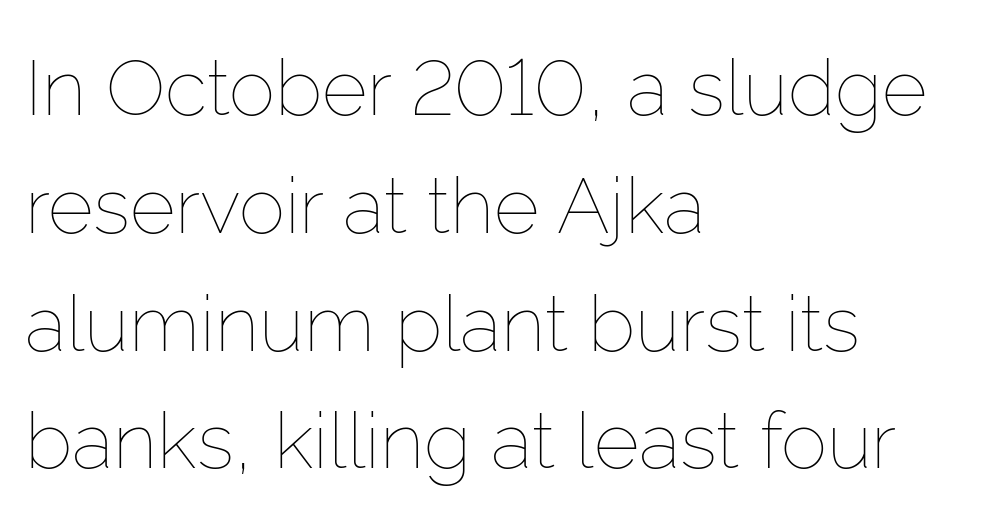
{"italic": "no", "bold": "no", "weight": "thin", "width": "normal", "stroke_contrast": "low", "x_height": "medium", "monospaced": "no", "underline": "no", "align": "left", "line_spacing": "normal", "line_spacing_ratio": 1.51, "letter_spacing": "normal", "letter_spacing_em": 0.0, "glyph_px": 78}
